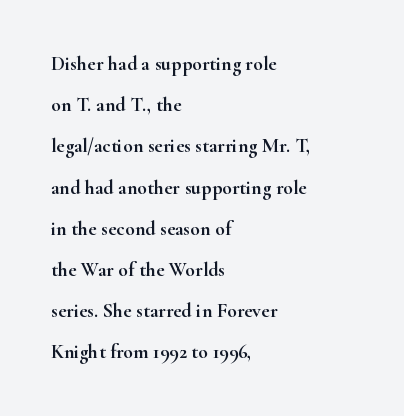
The image shows 20 px text type, upright; set left-aligned, loose line spacing (2.06x), normal letter spacing, not underlined.
